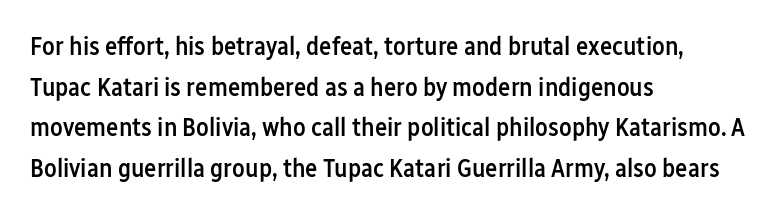
{"italic": "no", "bold": "semi", "underline": "no", "align": "left", "line_spacing": "normal", "line_spacing_ratio": 1.56, "letter_spacing": "normal", "letter_spacing_em": 0.0, "glyph_px": 26}
